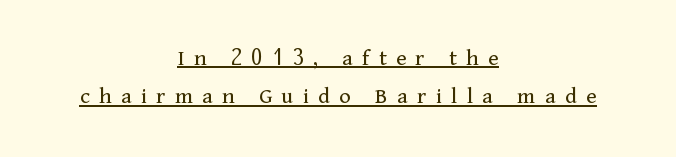
The sample's only ornament is a line tracing under the words. Loose tracking; the words dissolve into strings of separated letters. Notice how the stems are strictly vertical — no italics here. Stems and bowls with no extra thickness — not bold.
